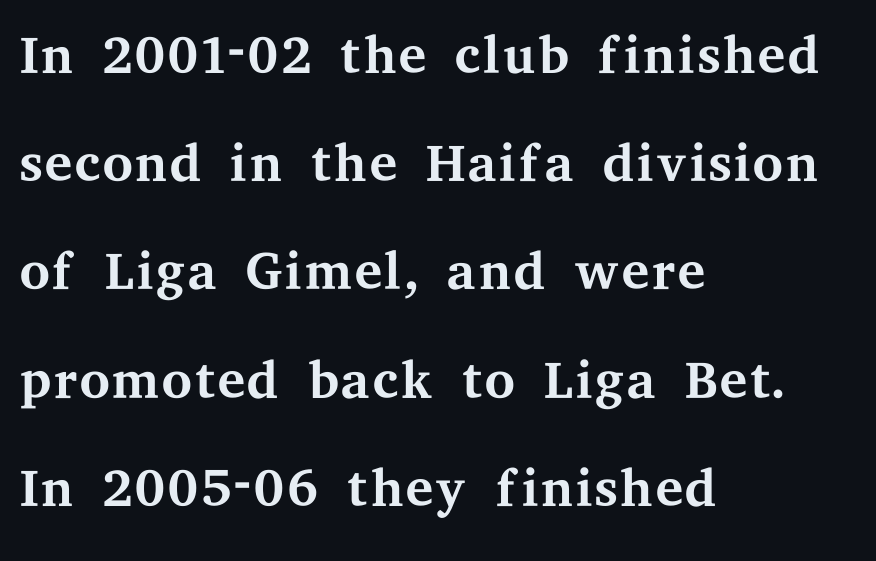
The image shows 79 px regular-weight, wide serif type, upright; set left-aligned, normal line spacing (1.37x), normal letter spacing, not underlined; medium stroke contrast and a medium x-height.
